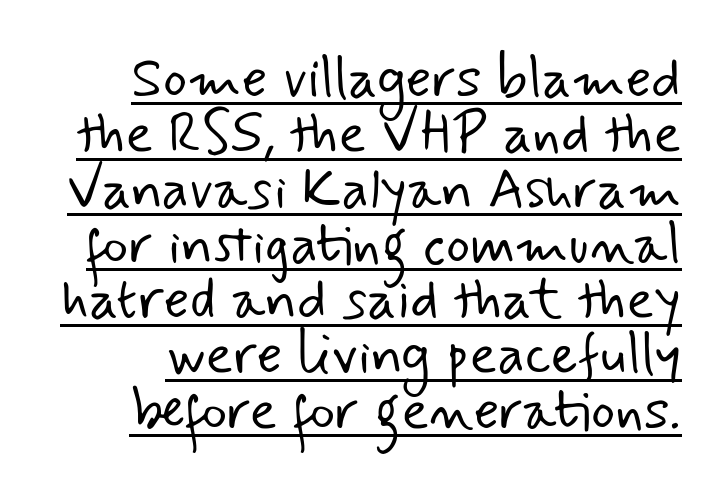
Each word holds together tightly as a unit, with standard inter-letter gaps. Is this a heavy cut? Hardly; it is regular or lighter. The lines are packed closely together with very little leading. The passage shown is underscored from start to finish. Looks like regular typesetting: each glyph gets only the width it needs. Are there feet on the stems? There aren't — it's a sans.
